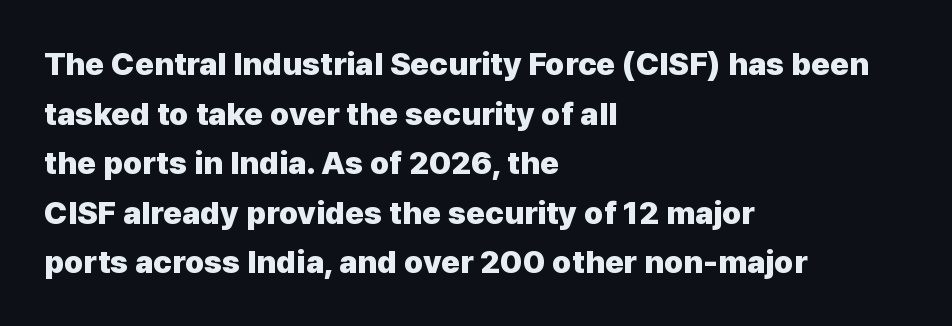
The image shows 32 px heavy sans-serif type, upright; set left-aligned, normal line spacing (1.55x), normal letter spacing, not underlined; low stroke contrast and a medium x-height.
